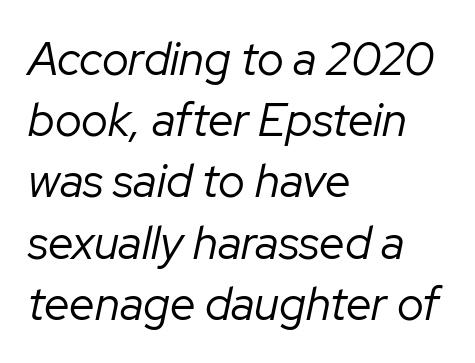
The image shows 46 px regular-weight type, italic (leaning right); set left-aligned, normal line spacing (1.33x), normal letter spacing, not underlined; low stroke contrast and a medium x-height.
